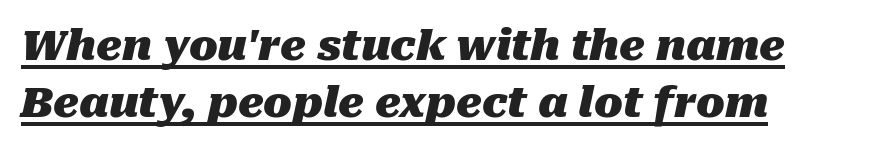
Q: Is the text bold? A: Yes.
Q: Is the text italic (slanted)? A: Yes, it leans right by about 10 degrees.
Q: Is the text underlined? A: Yes.
Q: How is the paragraph aligned? A: Left-aligned.
Q: Is the spacing between letters normal or unusually wide? A: Normal.
Q: Is the spacing between lines tight, normal or loose? A: Normal.
Q: Width (condensed, normal, or wide)? A: Normal.
Q: Stroke contrast? A: Medium.
Q: x-height? A: Medium.
Q: Monospaced? A: No.
